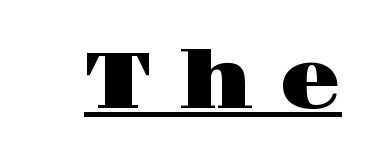
Q: Is the text italic (slanted)? A: No, it is upright.
Q: Is the typeface a serif or a sans-serif typeface? A: Serif.
Q: Is the text underlined? A: Yes.
Q: Is the spacing between letters normal or unusually wide? A: Unusually wide.
Q: Width (condensed, normal, or wide)? A: Wide.
Q: Stroke contrast? A: High.
Q: x-height? A: Large.
Q: Monospaced? A: No.
